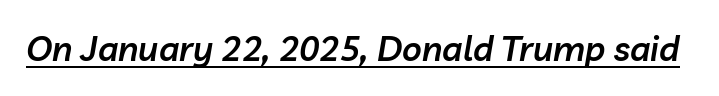
The image shows 34 px semibold type, italic (leaning right); set normal letter spacing, underlined; low stroke contrast and a medium x-height.
